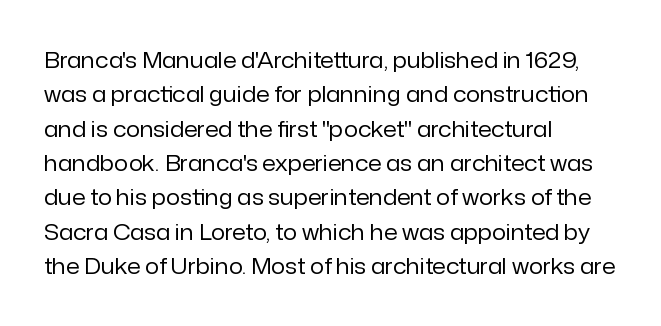
{"italic": "no", "bold": "no", "underline": "no", "align": "left", "line_spacing": "normal", "line_spacing_ratio": 1.56, "letter_spacing": "normal", "letter_spacing_em": 0.0, "glyph_px": 22}
